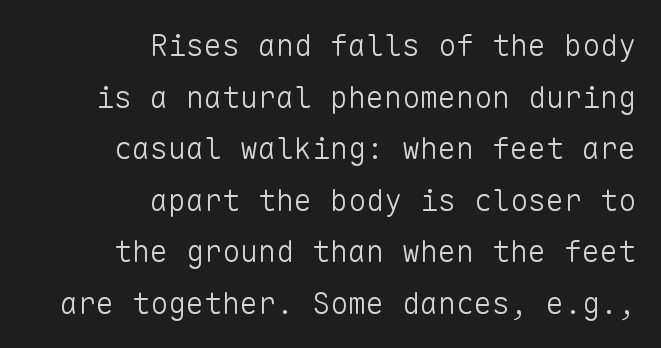
{"serif": "no", "italic": "no", "bold": "no", "weight": "light", "width": "normal", "stroke_contrast": "low", "x_height": "medium", "monospaced": "yes", "underline": "no", "align": "right", "line_spacing_ratio": 1.72, "letter_spacing": "normal", "letter_spacing_em": 0.0, "glyph_px": 30}
